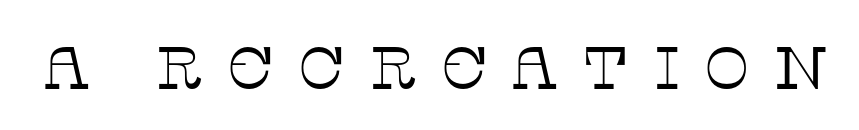
Do the characters align in a grid? No, the font is proportional. Someone cranked the tracking dial way up on this one. Vertical stems look standard width or narrower in stroke. When letters stand straight like this, we call the style roman or upright. The area under the type is left untouched.
